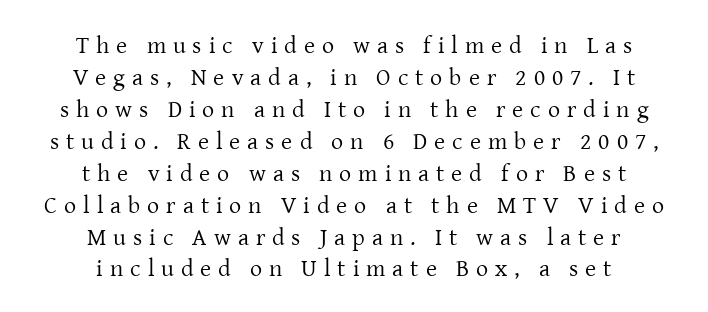
{"italic": "no", "bold": "no", "underline": "no", "align": "center", "line_spacing": "normal", "line_spacing_ratio": 1.33, "letter_spacing": "wide", "letter_spacing_em": 0.29, "glyph_px": 24}
